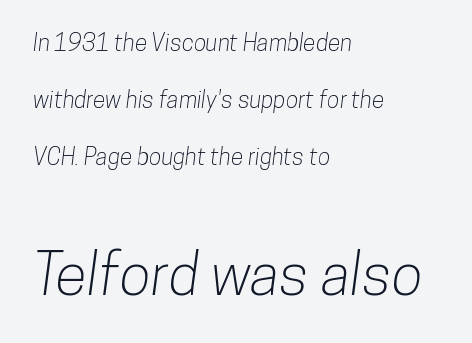
The image shows 58 px condensed sans-serif type; set left-aligned, loose line spacing (2.48x), normal letter spacing, not underlined; the second (bottom) block is 2.52x larger; low stroke contrast and a medium x-height.
